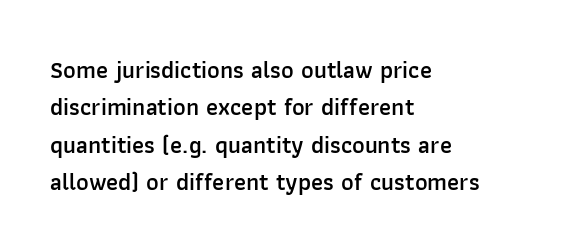
The image shows 24 px text type, upright; set left-aligned, normal line spacing (1.56x), normal letter spacing, not underlined.
